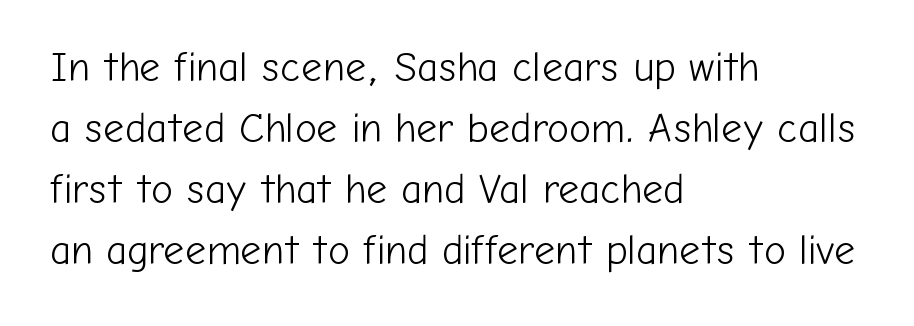
{"serif": "no", "italic": "no", "bold": "no", "weight": "light", "width": "normal", "stroke_contrast": "low", "x_height": "medium", "monospaced": "no", "underline": "no", "align": "left", "line_spacing": "normal", "line_spacing_ratio": 1.49, "letter_spacing": "normal", "letter_spacing_em": 0.0, "glyph_px": 41}
